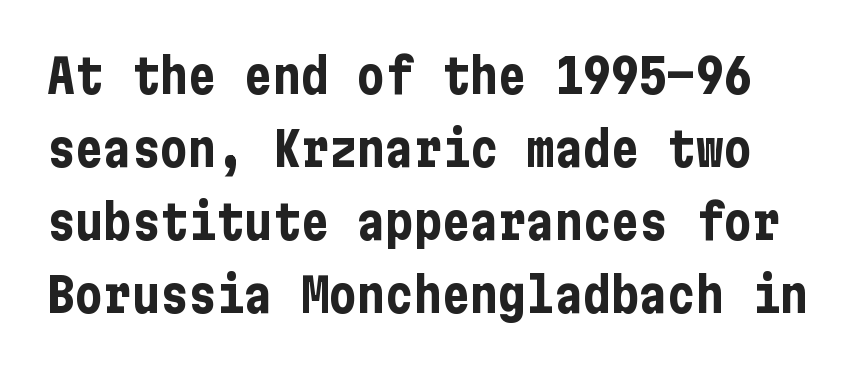
{"serif": "no", "italic": "no", "bold": "yes", "weight": "bold", "width": "condensed", "stroke_contrast": "low", "x_height": "medium", "underline": "no", "line_spacing": "normal", "line_spacing_ratio": 1.55, "letter_spacing": "normal", "letter_spacing_em": 0.0, "glyph_px": 47}
